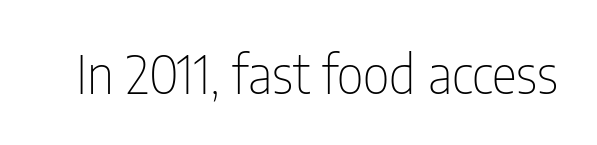
{"serif": "no", "italic": "no", "bold": "no", "weight": "thin", "width": "condensed", "stroke_contrast": "low", "x_height": "medium", "monospaced": "no", "underline": "no", "letter_spacing": "normal", "letter_spacing_em": 0.0, "glyph_px": 53}
